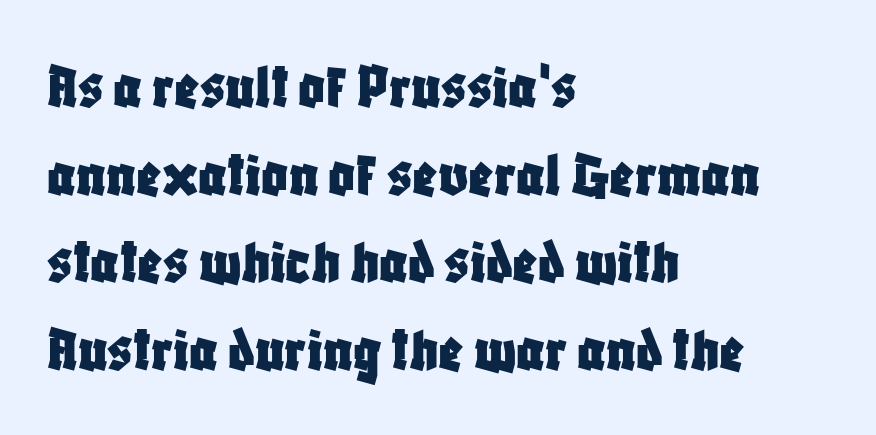
Q: Is the text italic (slanted)? A: No, it is upright.
Q: Is the typeface a serif or a sans-serif typeface? A: Sans-serif.
Q: Is the text underlined? A: No.
Q: How is the paragraph aligned? A: Left-aligned.
Q: Is the spacing between letters normal or unusually wide? A: Normal.
Q: Is the spacing between lines tight, normal or loose? A: Normal.
Q: Width (condensed, normal, or wide)? A: Condensed.
Q: Stroke contrast? A: Low.
Q: x-height? A: Large.
Q: Monospaced? A: No.
